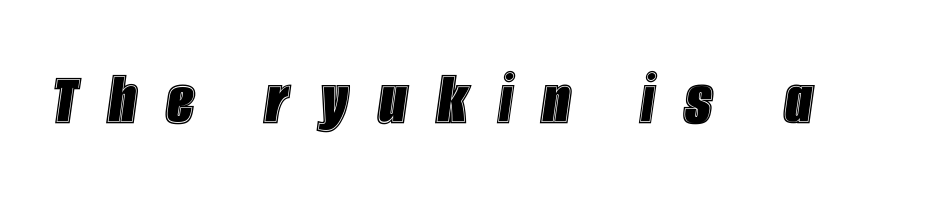
The image shows 78 px condensed type, italic (leaning right); set unusually wide letter spacing (+0.38 em), not underlined; a large x-height.
